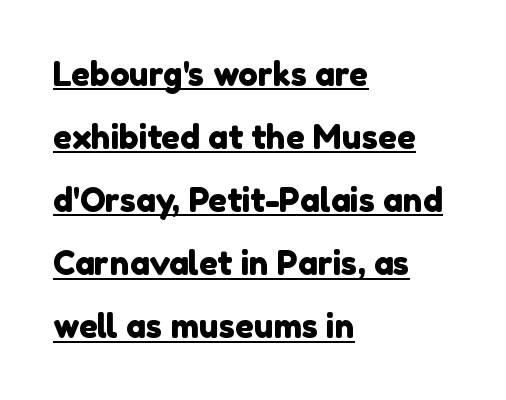
The image shows 33 px sans-serif type; set left-aligned, loose line spacing (1.91x), normal letter spacing, underlined; a medium x-height.
